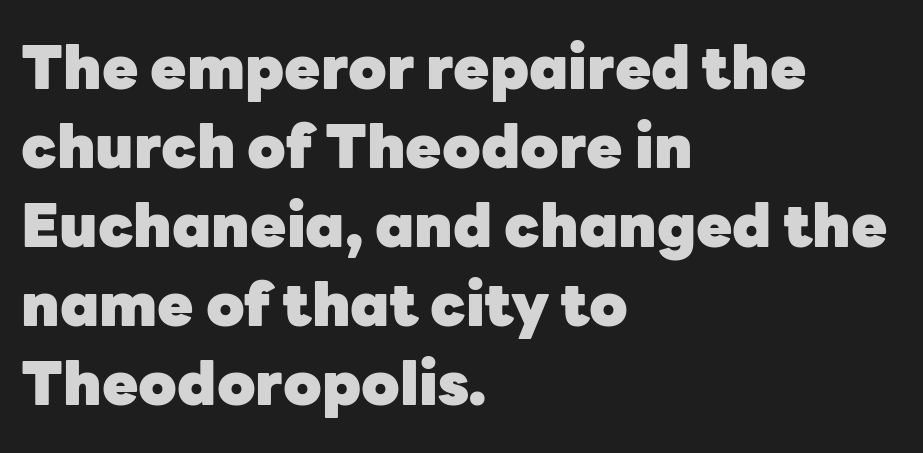
Q: Is the text bold? A: Yes.
Q: Is the text italic (slanted)? A: No, it is upright.
Q: Is the typeface a serif or a sans-serif typeface? A: Sans-serif.
Q: Is the text underlined? A: No.
Q: How is the paragraph aligned? A: Left-aligned.
Q: Is the spacing between letters normal or unusually wide? A: Normal.
Q: Is the spacing between lines tight, normal or loose? A: Normal.
Q: Width (condensed, normal, or wide)? A: Normal.
Q: Stroke contrast? A: Low.
Q: x-height? A: Medium.
Q: Monospaced? A: No.
